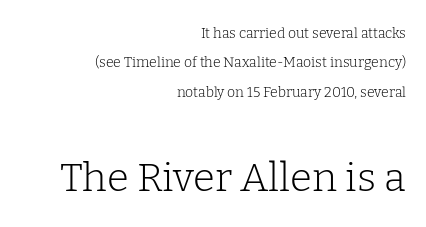
The axis of the letterforms is exactly vertical. Caption: upper text group reduced, lower text group enlarged. No chunkiness to these letters — they're not bold. A typesetter would label this face a serif.
